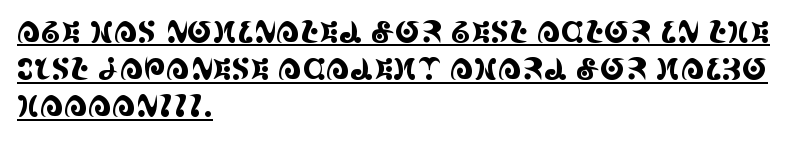
Q: Is the text italic (slanted)? A: No, it is upright.
Q: Is the typeface a serif or a sans-serif typeface? A: Serif.
Q: Is the text underlined? A: Yes.
Q: How is the paragraph aligned? A: Left-aligned.
Q: Is the spacing between letters normal or unusually wide? A: Normal.
Q: Width (condensed, normal, or wide)? A: Condensed.
Q: x-height? A: Large.
Q: Monospaced? A: No.
